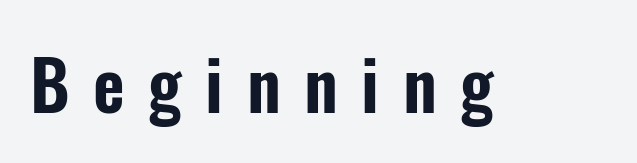
Note the varied advance widths — an 'i' is clearly narrower than an 'm'. The letters stand upright; this is a roman face. Regarding serifs, this sample does without them. Bare-footed words on every line. This rendering widens character spacing well past its baseline value.
